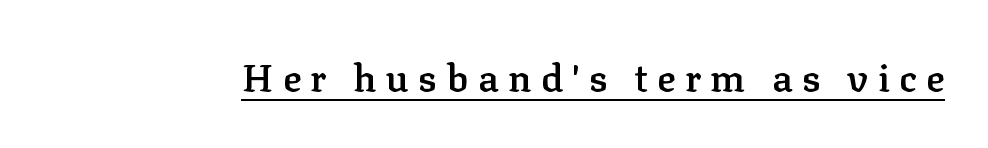
Q: Is the text bold? A: Semi-bold.
Q: Is the text italic (slanted)? A: No, it is upright.
Q: Is the typeface a serif or a sans-serif typeface? A: Serif.
Q: Is the text underlined? A: Yes.
Q: Is the spacing between letters normal or unusually wide? A: Unusually wide.
Q: Width (condensed, normal, or wide)? A: Normal.
Q: Stroke contrast? A: Low.
Q: x-height? A: Medium.
Q: Monospaced? A: No.
